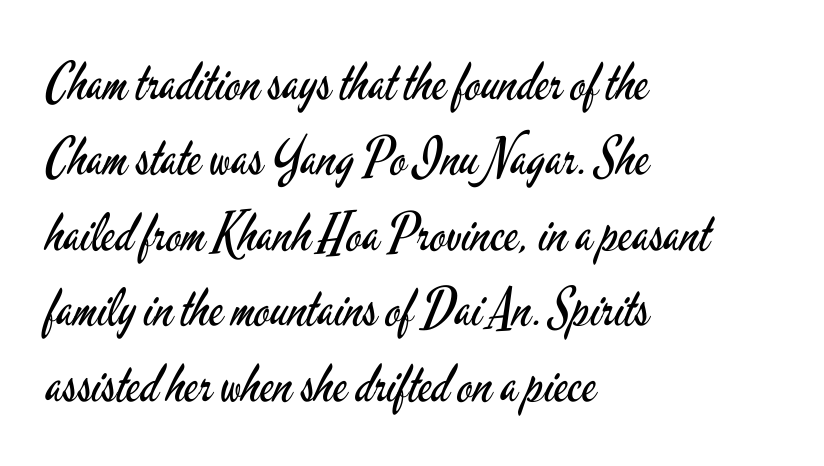
The block of text has a typical density, with ordinary space between rows. The baseline area is clear. Stroke mass is kept to a normal reading level or below. The rendering shows plain stroke endings on the letterforms — a sans-serif design. The face used here is rendered with its standard letterfit.
